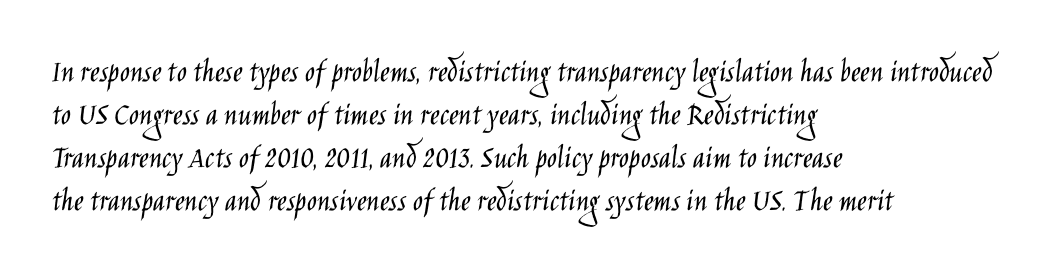
Do the characters align in a grid? No, the font is proportional. All the whitespace from short lines collects on the right. These lines keep a tight, regular rhythm from letter to letter. Line spacing here is normal. The letters carry no serifs — their stems end cleanly without finishing strokes.
